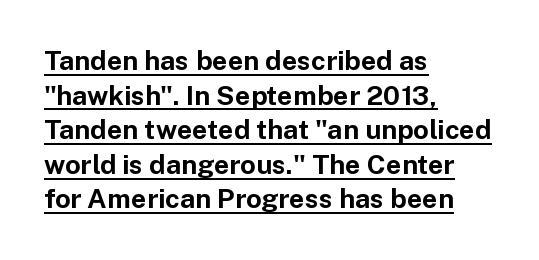
The compositor pushed each line to the left boundary. This block has exactly the height ordinary leading produces. Style check: upright. Each word holds together tightly as a unit, with standard inter-letter gaps.
